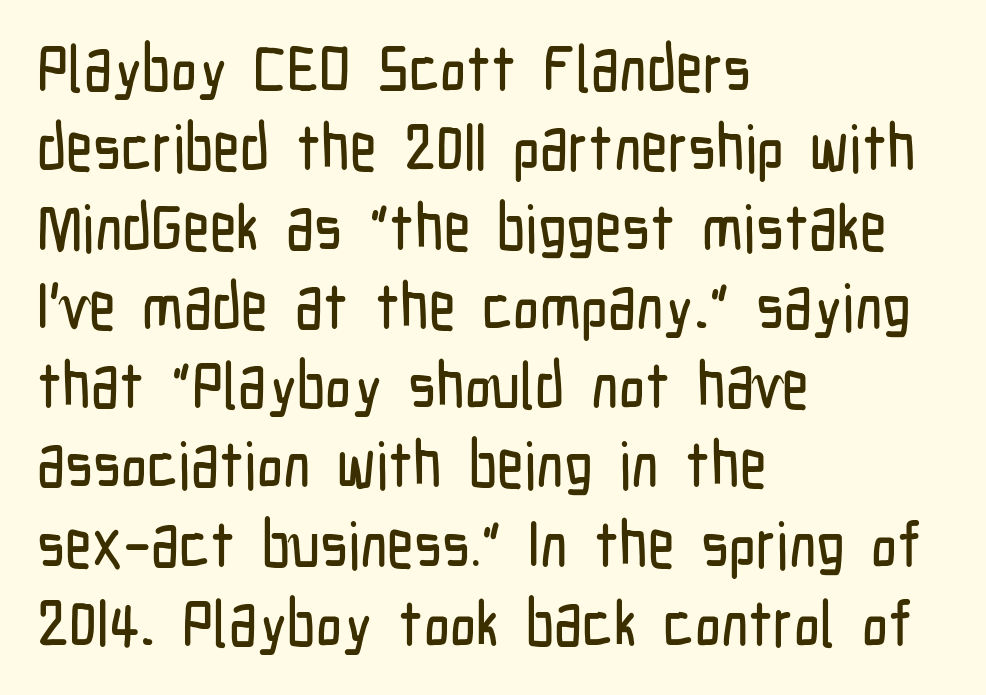
{"serif": "no", "italic": "no", "width": "condensed", "stroke_contrast": "low", "x_height": "medium", "monospaced": "no", "underline": "no", "align": "left", "line_spacing_ratio": 1.22, "letter_spacing": "normal", "letter_spacing_em": 0.0, "glyph_px": 65}
